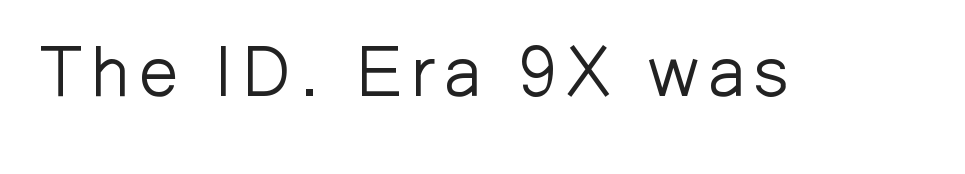
Q: Is the text bold? A: No.
Q: Is the text italic (slanted)? A: No, it is upright.
Q: Is the typeface a serif or a sans-serif typeface? A: Sans-serif.
Q: Is the text underlined? A: No.
Q: Width (condensed, normal, or wide)? A: Normal.
Q: Stroke contrast? A: Low.
Q: x-height? A: Medium.
Q: Monospaced? A: No.
